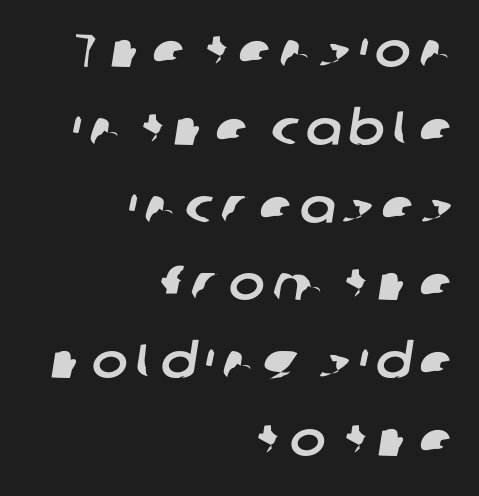
{"serif": "no", "width": "normal", "stroke_contrast": "low", "x_height": "medium", "monospaced": "no", "underline": "no", "align": "right", "line_spacing": "normal", "line_spacing_ratio": 1.62, "glyph_px": 48}
